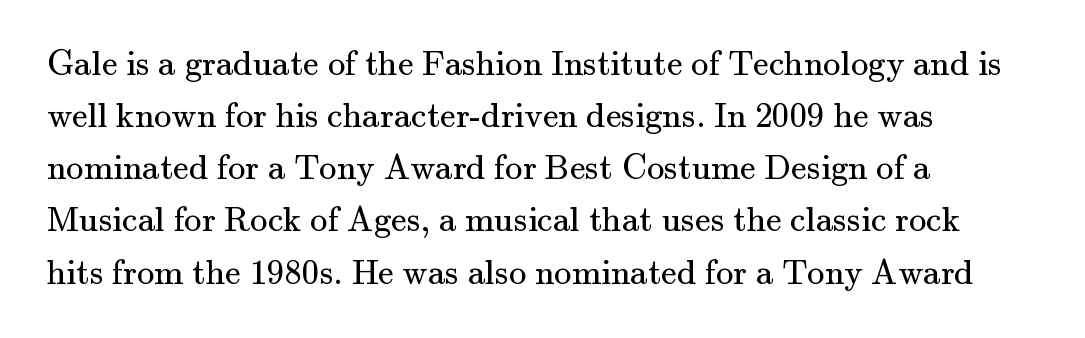
The image shows 35 px regular-weight serif type, upright; set left-aligned, normal line spacing (1.49x), normal letter spacing, not underlined; medium stroke contrast and a small x-height.
